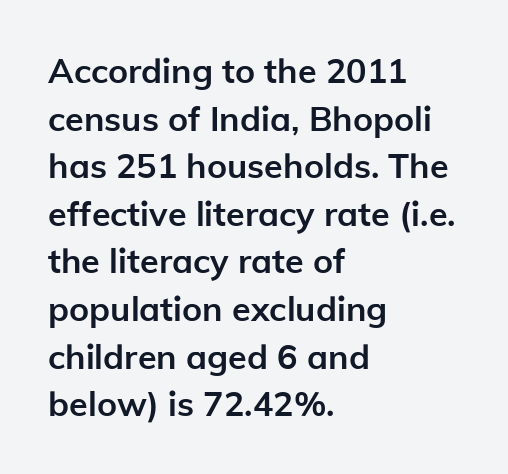
{"serif": "no", "italic": "no", "bold": "yes", "weight": "semibold", "width": "normal", "stroke_contrast": "low", "x_height": "medium", "monospaced": "no", "underline": "no", "align": "left", "line_spacing": "normal", "line_spacing_ratio": 1.4, "letter_spacing": "normal", "letter_spacing_em": 0.0, "glyph_px": 34}
